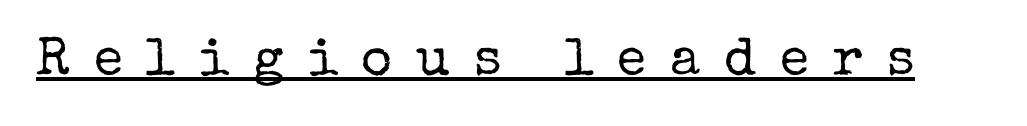
The letterforms sit at book weight or below. Varying glyph widths throughout — classic text-font behaviour. These characters rest on top of a visible drawn line. Tracking value appears strongly positive — letters spread wide.
